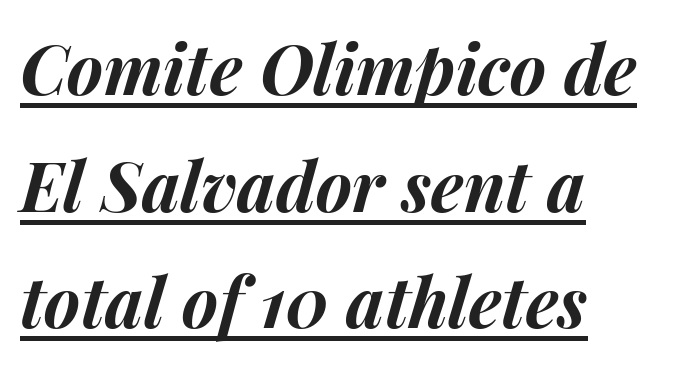
Summary of vertical rhythm: regular, with standard interline spacing. Students, this is bold: see how much ink each stroke carries. Emphasis is given by a line drawn under the lettering. Tall strokes in this sample are angled rather than plumb.
